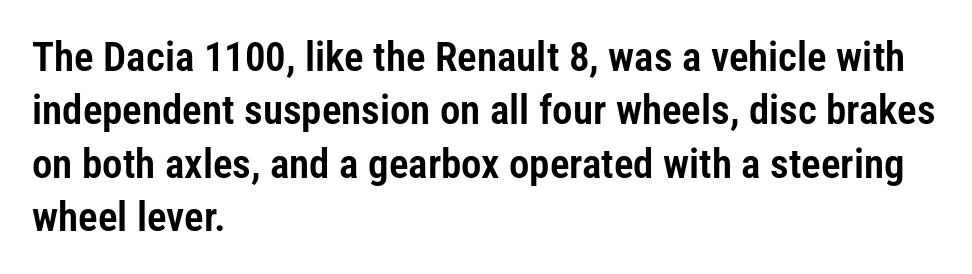
The image shows 41 px condensed sans-serif type, upright; set left-aligned, normal line spacing (1.3x), normal letter spacing, not underlined; low stroke contrast and a medium x-height.
